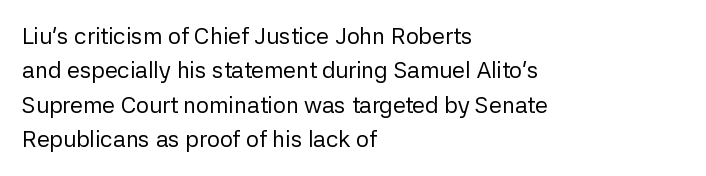
Q: Is the text bold? A: No.
Q: Is the text italic (slanted)? A: No, it is upright.
Q: Is the text underlined? A: No.
Q: How is the paragraph aligned? A: Left-aligned.
Q: Is the spacing between letters normal or unusually wide? A: Normal.
Q: Is the spacing between lines tight, normal or loose? A: Normal.
